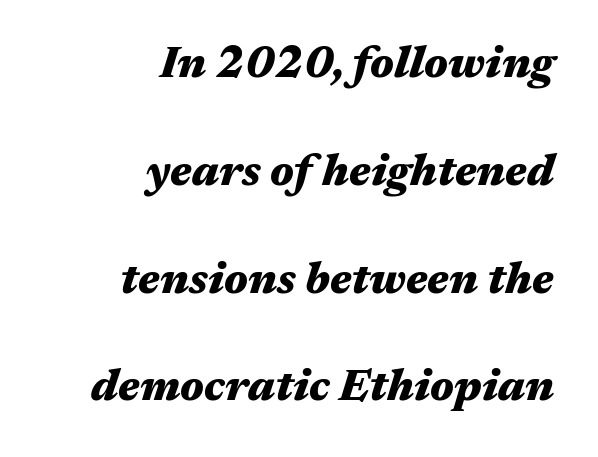
On the weight axis this lands at bold, roughly 700. Look at the tracking — it's just the regular setting, nothing added. A bare baseline throughout the passage. In CSS terms this would be text-align: right. The passage shown is typed in a proportional face where columns would drift. This block would shrink considerably if given ordinary leading; it's expanded now.
